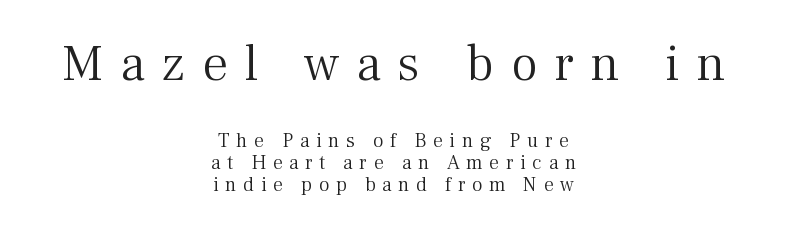
{"serif": "yes", "italic": "no", "bold": "no", "weight": "light", "width": "normal", "stroke_contrast": "medium", "x_height": "medium", "monospaced": "no", "underline": "no", "align": "center", "line_spacing": "tight", "line_spacing_ratio": 1.09, "letter_spacing": "wide", "letter_spacing_em": 0.33, "larger_block": "first", "size_ratio": 2.55, "glyph_px": 51}
